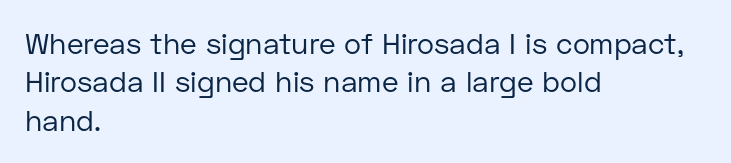
Q: Is the text bold? A: No.
Q: Is the text italic (slanted)? A: No, it is upright.
Q: Is the typeface a serif or a sans-serif typeface? A: Sans-serif.
Q: Is the text underlined? A: No.
Q: How is the paragraph aligned? A: Left-aligned.
Q: Is the spacing between letters normal or unusually wide? A: Normal.
Q: Is the spacing between lines tight, normal or loose? A: Normal.
Q: Width (condensed, normal, or wide)? A: Normal.
Q: Stroke contrast? A: Low.
Q: x-height? A: Medium.
Q: Monospaced? A: No.
